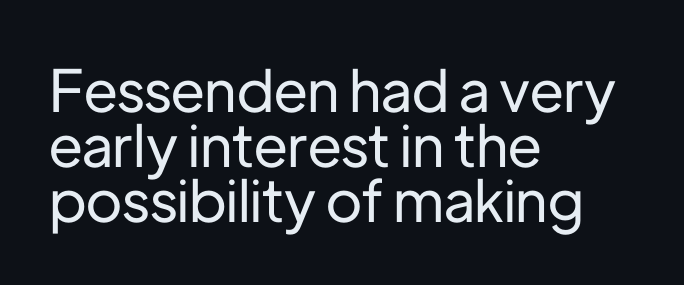
The image shows 58 px sans-serif type, upright; set left-aligned, tight line spacing (0.95x), normal letter spacing, not underlined; low stroke contrast and a medium x-height.
